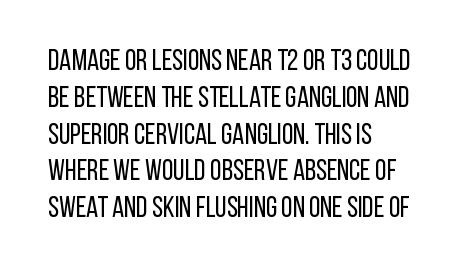
The image shows 29 px regular-weight, condensed sans-serif type, upright; set left-aligned, normal line spacing (1.27x), normal letter spacing, not underlined; low stroke contrast and a large x-height.
